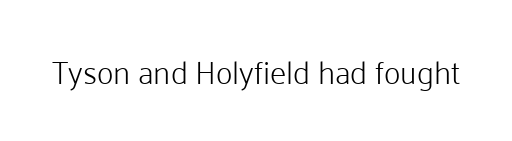
Q: Is the text bold? A: No.
Q: Is the text italic (slanted)? A: No, it is upright.
Q: Is the typeface a serif or a sans-serif typeface? A: Sans-serif.
Q: Is the text underlined? A: No.
Q: Is the spacing between letters normal or unusually wide? A: Normal.
Q: Width (condensed, normal, or wide)? A: Normal.
Q: Stroke contrast? A: Low.
Q: x-height? A: Medium.
Q: Monospaced? A: No.
